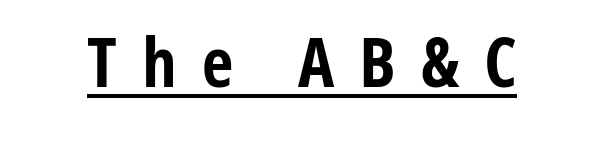
The horizontal fit of the characters is loose and conspicuously gappy. Ascenders rise straight up at ninety degrees. Each letter keeps its own natural width here, so spacing adapts to shape. The words here are underlined. Typographically, this falls in the sans-serif category.
